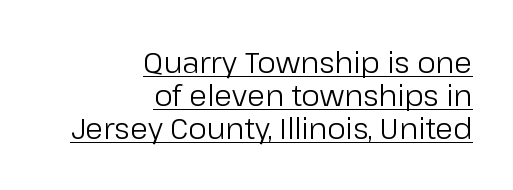
{"serif": "no", "italic": "no", "bold": "no", "weight": "regular", "width": "normal", "stroke_contrast": "low", "x_height": "medium", "monospaced": "no", "underline": "yes", "align": "right", "line_spacing": "tight", "line_spacing_ratio": 1.14, "letter_spacing": "normal", "letter_spacing_em": 0.0, "glyph_px": 29}
